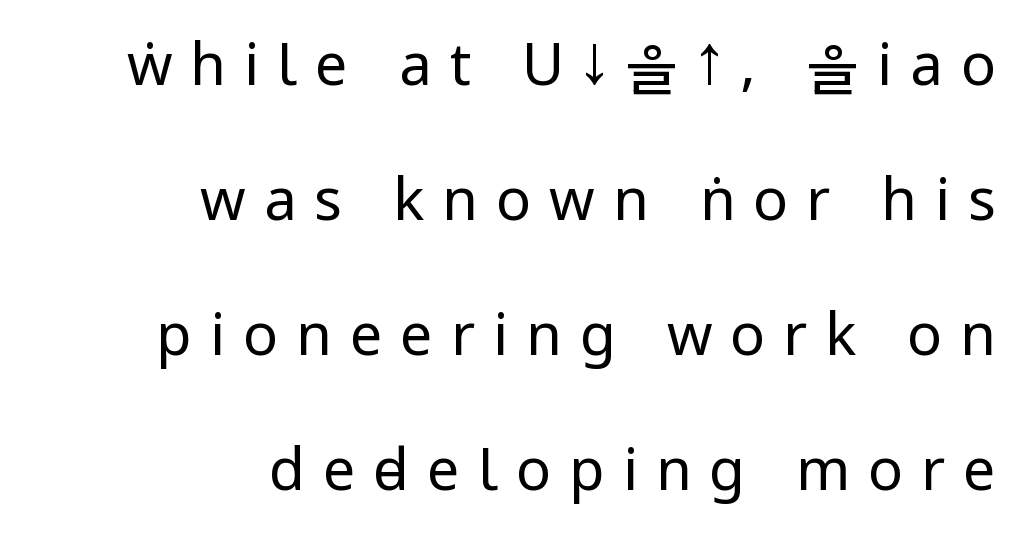
{"serif": "no", "italic": "no", "bold": "no", "weight": "regular", "width": "condensed", "stroke_contrast": "low", "underline": "no", "align": "right", "line_spacing": "loose", "line_spacing_ratio": 2.33, "letter_spacing": "wide", "letter_spacing_em": 0.31, "glyph_px": 58}
